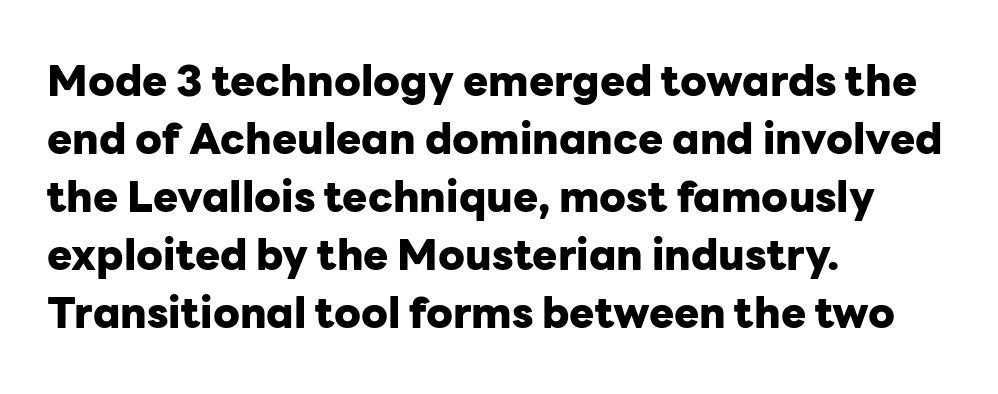
The image shows 42 px heavy sans-serif type, upright; set left-aligned, normal line spacing (1.38x), normal letter spacing, not underlined; low stroke contrast and a medium x-height.
